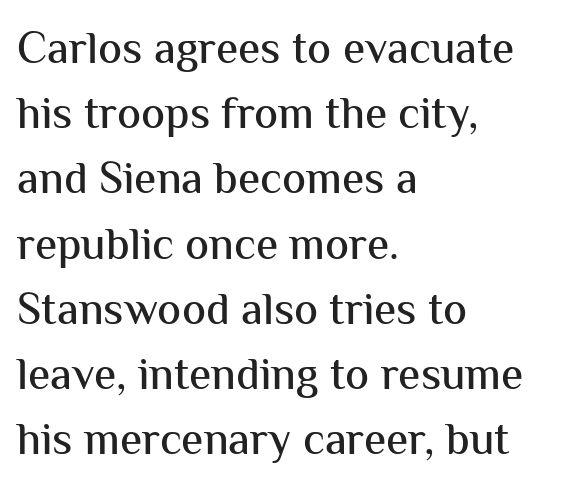
The image shows 45 px sans-serif type, upright; set left-aligned, normal line spacing (1.45x), normal letter spacing, not underlined; medium stroke contrast and a medium x-height.
